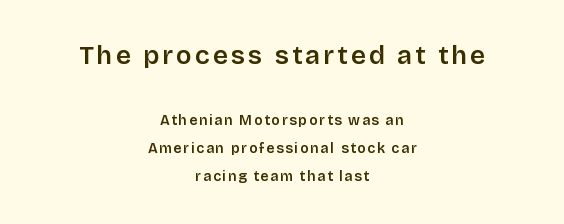
Q: Is the text bold? A: Semi-bold.
Q: Is the text italic (slanted)? A: No, it is upright.
Q: Is the text underlined? A: No.
Q: How is the paragraph aligned? A: Centered.
Q: Is the spacing between lines tight, normal or loose? A: Loose.
Q: Which block of text is set in a larger size, the first (top) or the second (bottom)? A: The first (top) one.
